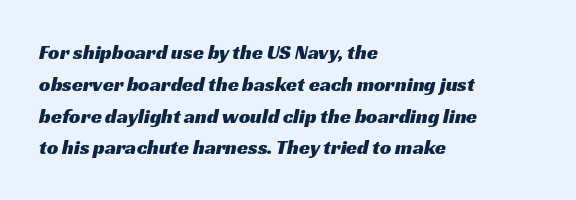
The image shows 20 px text type; set left-aligned, normal line spacing (1.59x), normal letter spacing, not underlined.
